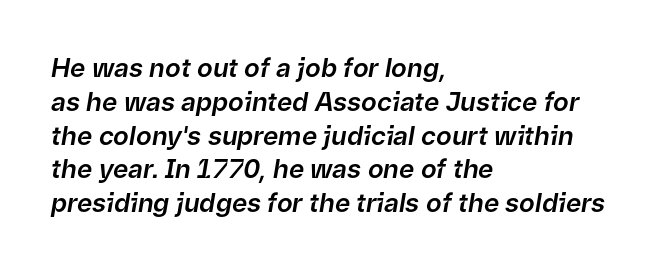
How are the letters spaced? Ordinarily, with no added tracking. The space directly below the letters is spotless. The whole block is typeset with a tilt. The vertical gap from one line to the next is medium. Which margin do the lines hug? The left one — the right edge is uneven.
